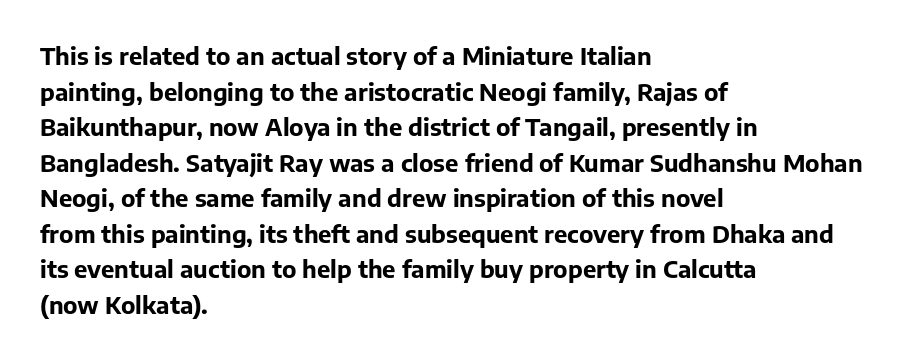
The image shows 24 px bold type, upright; set left-aligned, normal line spacing (1.48x), normal letter spacing, not underlined.
